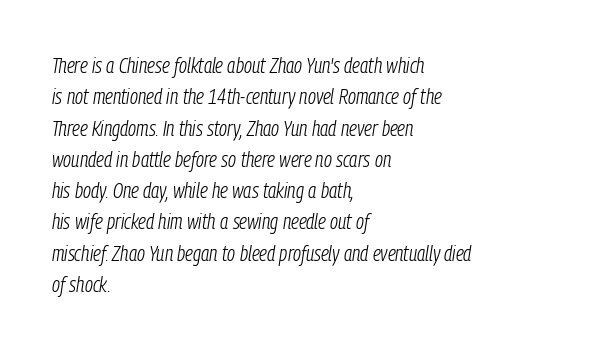
The image shows 21 px text type, italic (leaning right); set left-aligned, normal line spacing (1.49x), normal letter spacing, not underlined.
